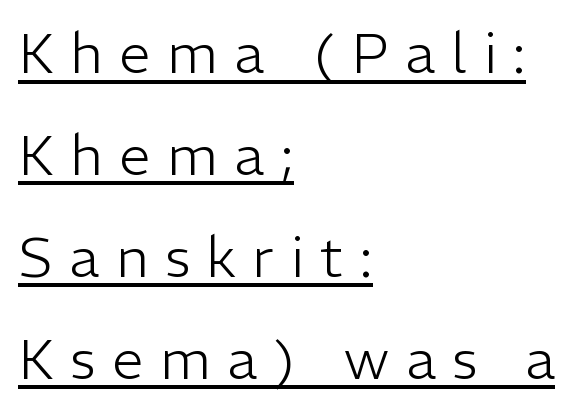
{"serif": "no", "italic": "no", "bold": "no", "weight": "light", "width": "normal", "stroke_contrast": "low", "x_height": "medium", "monospaced": "no", "underline": "yes", "align": "left", "line_spacing_ratio": 1.82, "letter_spacing": "wide", "letter_spacing_em": 0.3, "glyph_px": 56}
